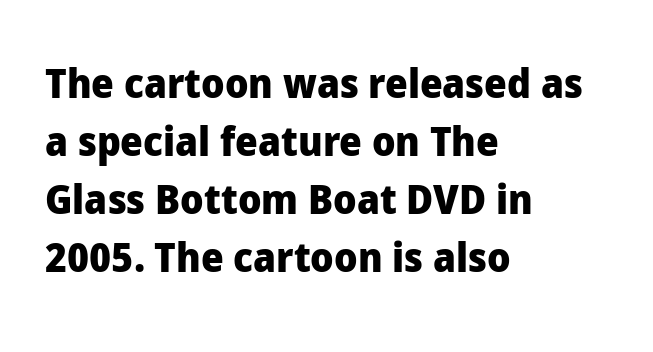
{"serif": "no", "italic": "no", "bold": "yes", "weight": "heavy", "width": "normal", "stroke_contrast": "low", "x_height": "medium", "monospaced": "no", "underline": "no", "align": "left", "line_spacing": "normal", "line_spacing_ratio": 1.45, "letter_spacing": "normal", "letter_spacing_em": 0.0, "glyph_px": 40}
